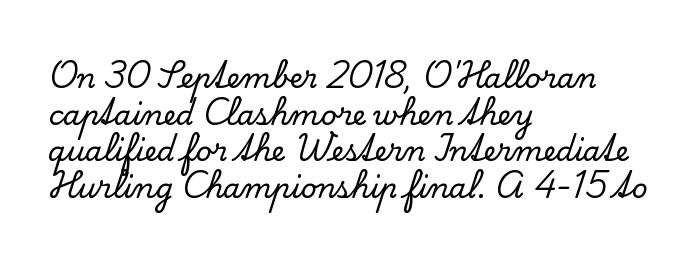
The image shows 28 px serif type; set left-aligned, normal line spacing (1.31x), normal letter spacing, not underlined; low stroke contrast and a small x-height.
